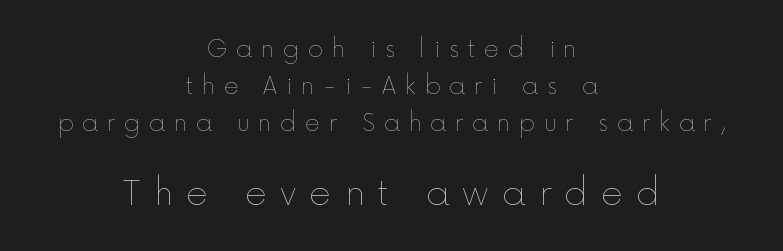
{"italic": "no", "bold": "no", "weight": "thin", "width": "normal", "x_height": "medium", "monospaced": "no", "underline": "no", "align": "center", "line_spacing": "normal", "line_spacing_ratio": 1.6, "letter_spacing": "wide", "letter_spacing_em": 0.38, "larger_block": "second", "size_ratio": 1.48, "glyph_px": 34}
